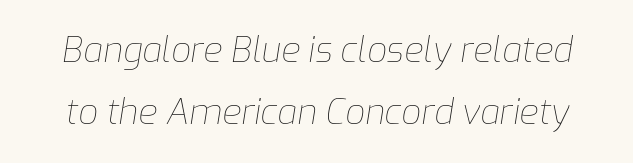
Nobody drew a line under any word here. Ink coverage per letter is moderate at most. Notice how the stems are inclined rather than vertical — that's the hallmark of italics. The tracking reads as untouched default to a designer's eye. The rendering uses natural spacing where letterforms have individual widths.
